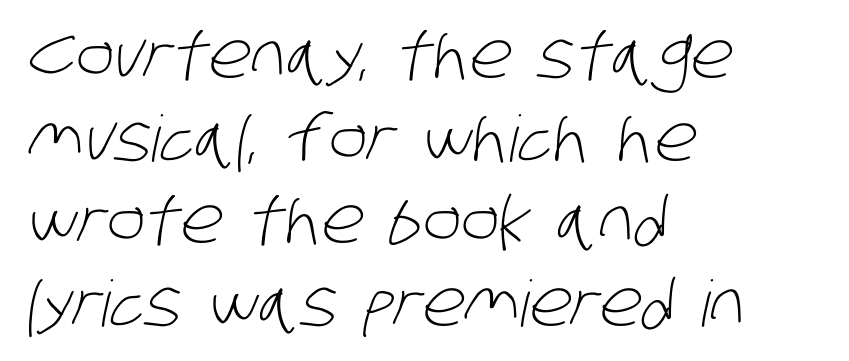
The image shows 64 px light, condensed sans-serif type; set left-aligned, normal line spacing (1.29x), normal letter spacing, not underlined; low stroke contrast and a large x-height.
